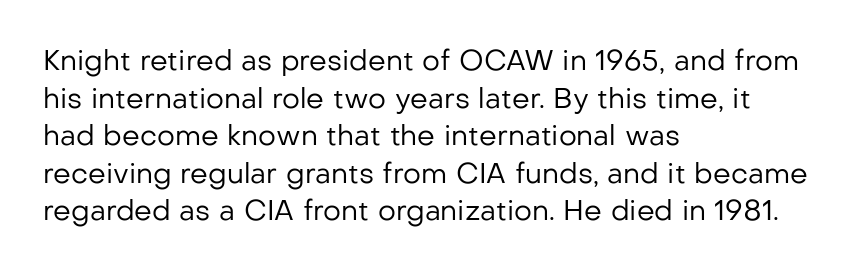
A typesetter would call this zero additional tracking. This rendering uses left alignment, leaving the right contour irregular. Proportional: the letters do not fall into vertical columns. Stems here are at most as thick as an everyday book face.
